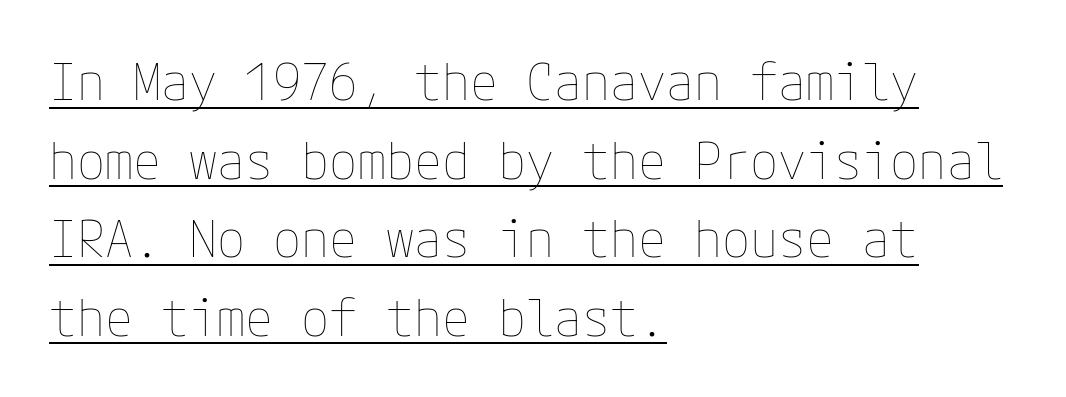
Is this a heavy cut? Hardly; it is regular or lighter. What decoration does the sample have? An underline. Vertically, the passage feels balanced, rows spaced as you'd expect. The typesetter chose a ragged-right arrangement here.
